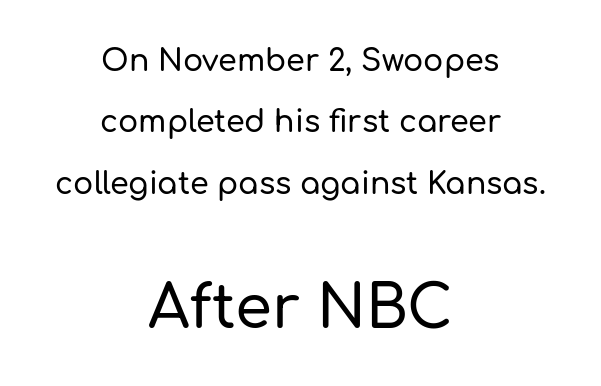
Q: Is the text italic (slanted)? A: No, it is upright.
Q: Is the typeface a serif or a sans-serif typeface? A: Sans-serif.
Q: Is the text underlined? A: No.
Q: How is the paragraph aligned? A: Centered.
Q: Is the spacing between letters normal or unusually wide? A: Normal.
Q: Is the spacing between lines tight, normal or loose? A: Loose.
Q: Which block of text is set in a larger size, the first (top) or the second (bottom)? A: The second (bottom) one.
Q: Width (condensed, normal, or wide)? A: Normal.
Q: Stroke contrast? A: Low.
Q: x-height? A: Medium.
Q: Monospaced? A: No.
